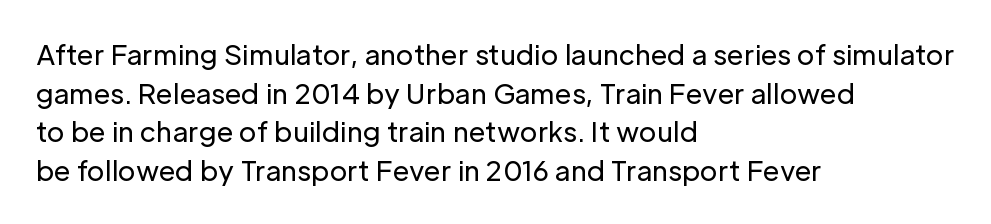
The image shows 27 px text type, upright; set left-aligned, normal line spacing (1.43x), normal letter spacing, not underlined.
